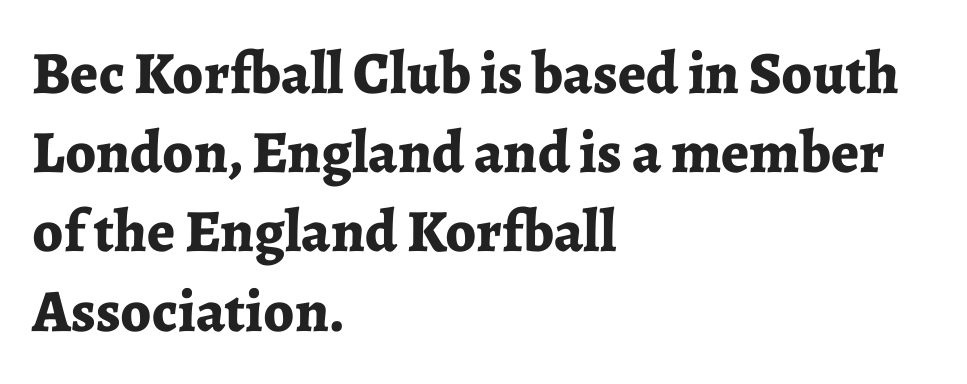
Q: Is the text bold? A: Yes.
Q: Is the text italic (slanted)? A: No, it is upright.
Q: Is the typeface a serif or a sans-serif typeface? A: Serif.
Q: Is the text underlined? A: No.
Q: How is the paragraph aligned? A: Left-aligned.
Q: Is the spacing between letters normal or unusually wide? A: Normal.
Q: Is the spacing between lines tight, normal or loose? A: Normal.
Q: Width (condensed, normal, or wide)? A: Normal.
Q: Stroke contrast? A: Low.
Q: x-height? A: Medium.
Q: Monospaced? A: No.
